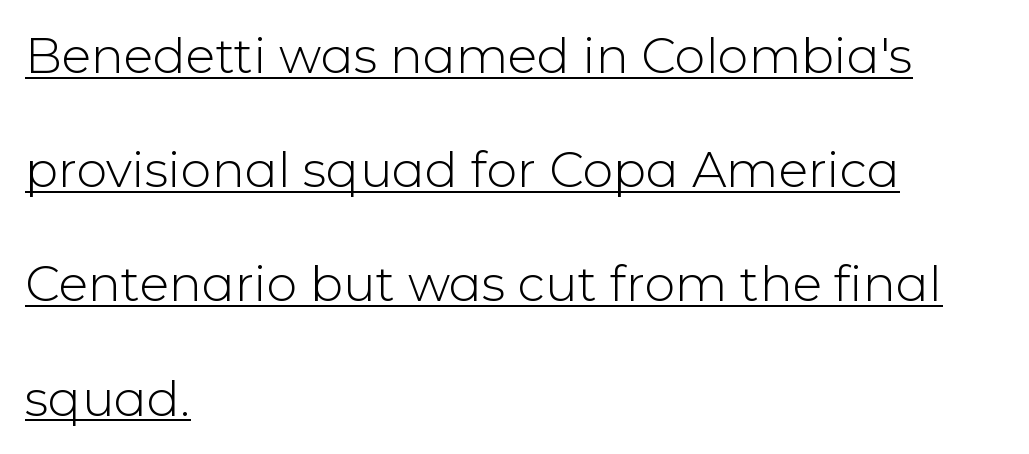
Q: Is the text bold? A: No.
Q: Is the text italic (slanted)? A: No, it is upright.
Q: Is the typeface a serif or a sans-serif typeface? A: Sans-serif.
Q: Is the text underlined? A: Yes.
Q: How is the paragraph aligned? A: Left-aligned.
Q: Is the spacing between letters normal or unusually wide? A: Normal.
Q: Is the spacing between lines tight, normal or loose? A: Loose.
Q: Width (condensed, normal, or wide)? A: Normal.
Q: Stroke contrast? A: Low.
Q: x-height? A: Medium.
Q: Monospaced? A: No.
